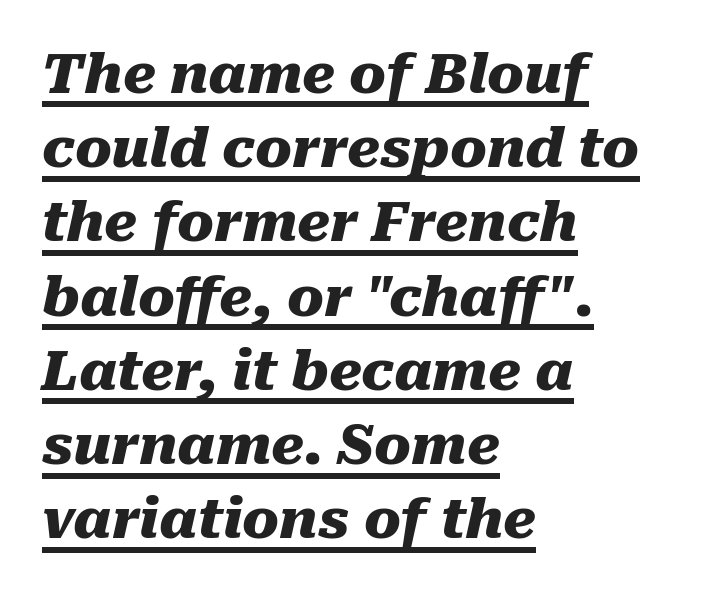
{"italic": "yes", "lean": "right", "slant_degrees": 10, "bold": "yes", "weight": "heavy", "width": "normal", "stroke_contrast": "medium", "x_height": "medium", "monospaced": "no", "underline": "yes", "align": "left", "line_spacing": "normal", "line_spacing_ratio": 1.35, "letter_spacing": "normal", "letter_spacing_em": 0.0, "glyph_px": 55}
